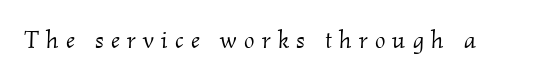
The image shows 25 px text type, italic (leaning right); set unusually wide letter spacing (+0.29 em), not underlined.
